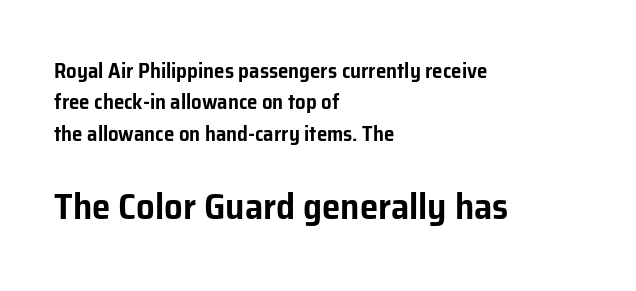
The image shows 37 px sans-serif type, upright; set left-aligned, normal line spacing (1.49x), normal letter spacing, not underlined; the second (bottom) block is 1.76x larger; low stroke contrast and a medium x-height.
